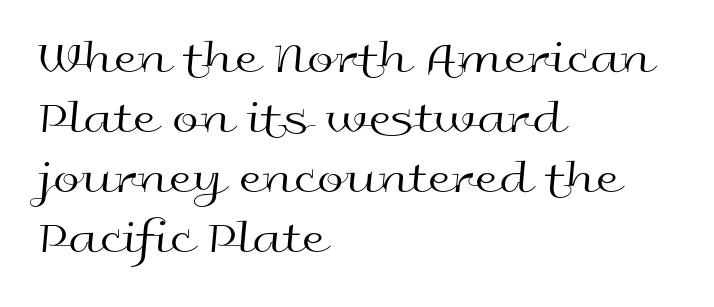
{"serif": "no", "italic": "no", "bold": "no", "weight": "regular", "width": "wide", "x_height": "medium", "monospaced": "no", "underline": "no", "align": "left", "line_spacing": "normal", "line_spacing_ratio": 1.25, "letter_spacing": "normal", "letter_spacing_em": 0.0, "glyph_px": 48}
